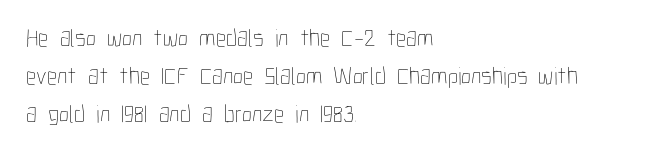
{"italic": "no", "bold": "no", "underline": "no", "align": "left", "line_spacing": "normal", "line_spacing_ratio": 1.52, "letter_spacing": "normal", "letter_spacing_em": 0.0, "glyph_px": 25}
